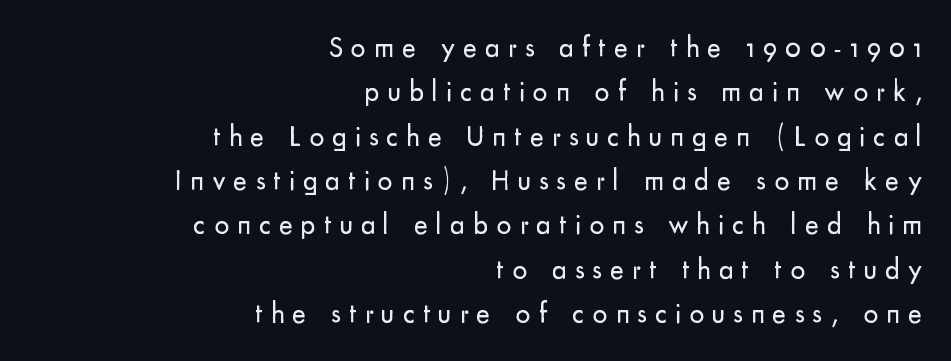
The image shows 29 px regular-weight sans-serif type, upright; set right-aligned, normal line spacing (1.53x), unusually wide letter spacing (+0.28 em), not underlined; low stroke contrast and a small x-height.
